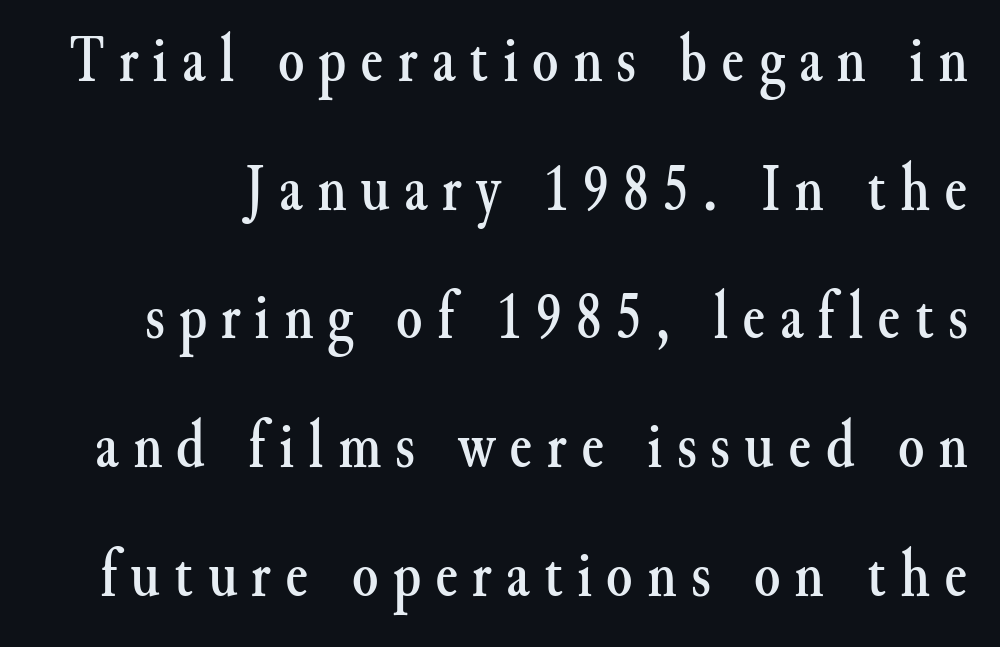
{"serif": "yes", "italic": "no", "width": "normal", "stroke_contrast": "medium", "x_height": "small", "monospaced": "no", "underline": "no", "line_spacing": "loose", "line_spacing_ratio": 1.92, "letter_spacing": "wide", "letter_spacing_em": 0.21, "glyph_px": 67}
